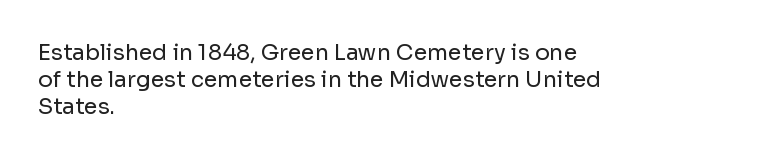
Beneath every word, the page is bare. The lettering holds an erect, upright posture throughout. Caption: face not bold, strokes unweighted. The gaps between neighbouring characters are ordinary and unremarkable.
